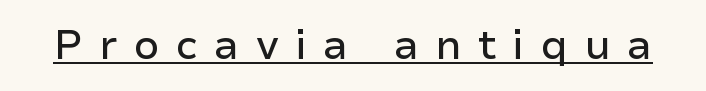
The image shows 41 px sans-serif type, upright; set unusually wide letter spacing (+0.39 em), underlined; low stroke contrast and a medium x-height.
